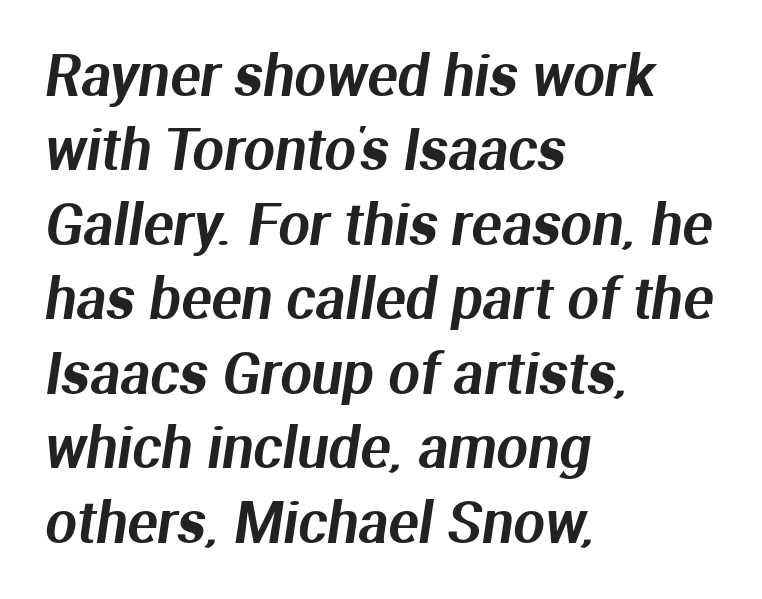
The line-height multiplier appears to be the usual default. Beneath every word, the page is bare. The rendering keeps characters at their native spacing. Letterform terminals end flat and unadorned throughout the passage. This rendering uses left alignment, leaving the right contour irregular. Do the characters align in a grid? No, the font is proportional.
